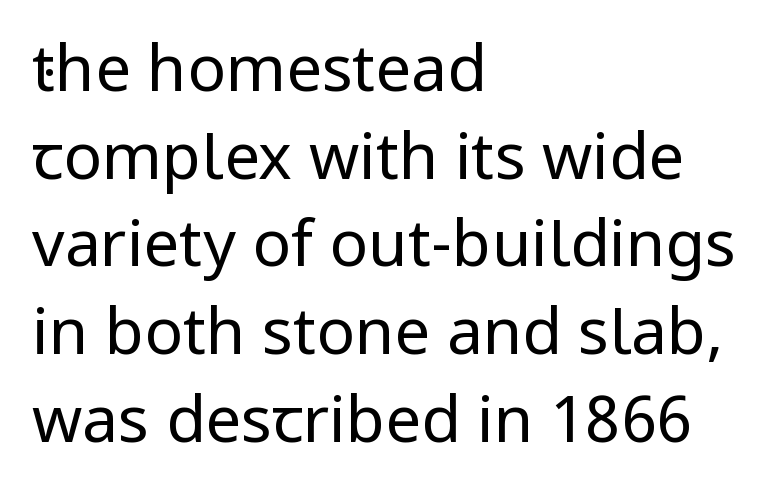
The letters stand upright; this is a roman face. I'd call this a sans setting — the letters go barefoot. The rendering uses natural spacing where letterforms have individual widths. Rule under the text: the space is simply empty.
